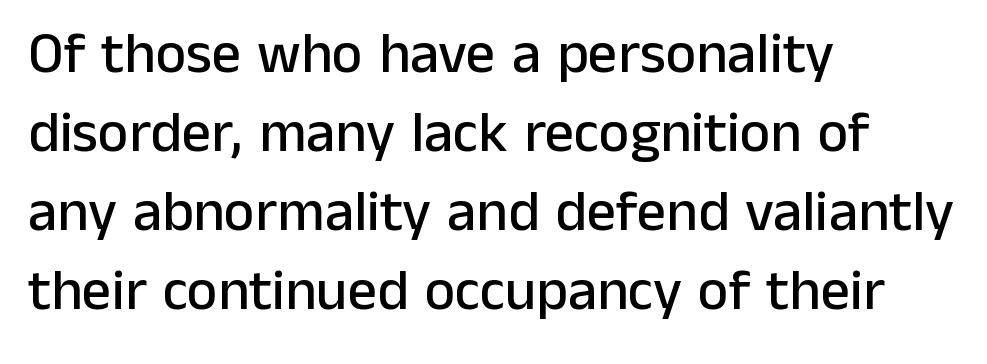
{"serif": "no", "italic": "no", "width": "normal", "stroke_contrast": "low", "x_height": "medium", "monospaced": "no", "underline": "no", "align": "left", "line_spacing": "normal", "line_spacing_ratio": 1.36, "letter_spacing": "normal", "letter_spacing_em": 0.0, "glyph_px": 58}
